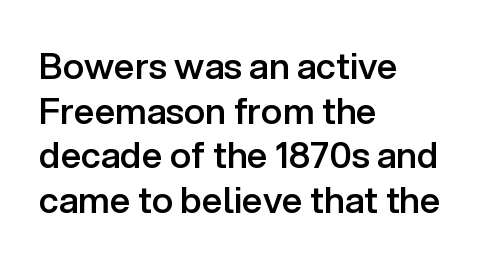
{"serif": "no", "italic": "no", "bold": "semi", "weight": "semibold", "width": "normal", "stroke_contrast": "low", "x_height": "medium", "monospaced": "no", "underline": "no", "align": "left", "line_spacing_ratio": 1.24, "letter_spacing": "normal", "letter_spacing_em": 0.0, "glyph_px": 36}
